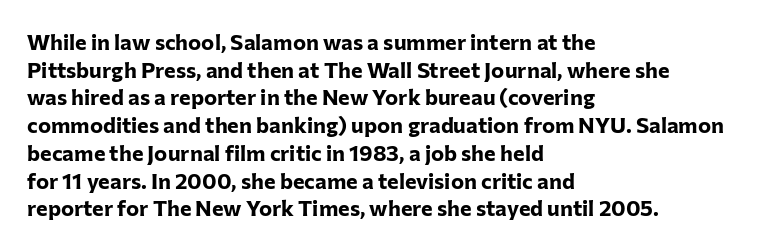
The image shows 22 px bold type, upright; set left-aligned, normal line spacing (1.26x), normal letter spacing, not underlined.
